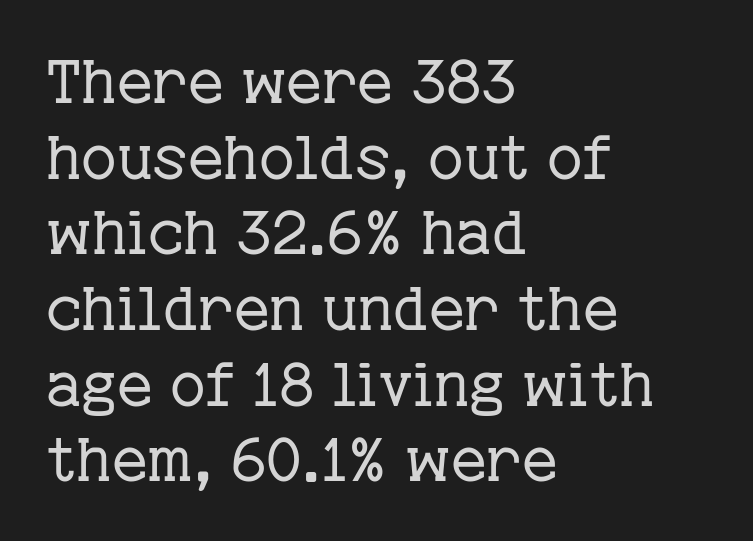
{"serif": "yes", "italic": "no", "bold": "no", "weight": "regular", "width": "normal", "stroke_contrast": "low", "x_height": "medium", "monospaced": "no", "underline": "no", "align": "left", "line_spacing_ratio": 1.24, "letter_spacing": "normal", "letter_spacing_em": 0.0, "glyph_px": 61}
